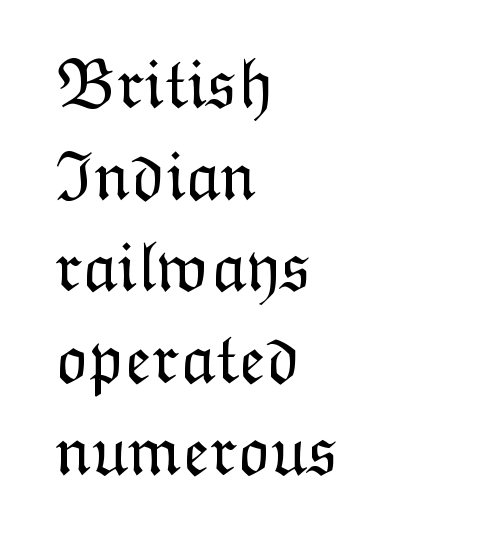
Q: Is the text bold? A: No.
Q: Is the text italic (slanted)? A: No, it is upright.
Q: Is the text underlined? A: No.
Q: How is the paragraph aligned? A: Left-aligned.
Q: Is the spacing between letters normal or unusually wide? A: Normal.
Q: Is the spacing between lines tight, normal or loose? A: Normal.
Q: Width (condensed, normal, or wide)? A: Normal.
Q: Stroke contrast? A: Low.
Q: x-height? A: Medium.
Q: Monospaced? A: No.
